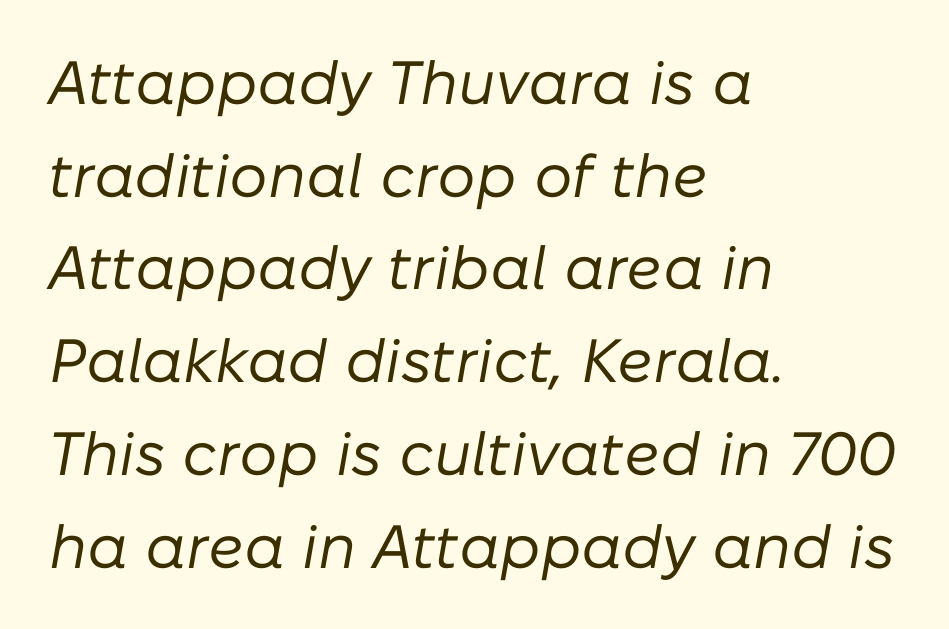
In CSS terms this would be text-align: left. The passage shown is not underscored anywhere. A quiet, ordinary-to-light weight characterises the typeface. A normal amount of white space separates one row of letters from the next. A typesetter would call this zero additional tracking.
